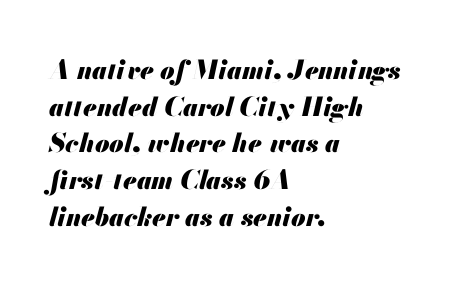
The image shows 26 px bold type, italic (leaning right); set left-aligned, normal line spacing (1.41x), normal letter spacing, not underlined.
